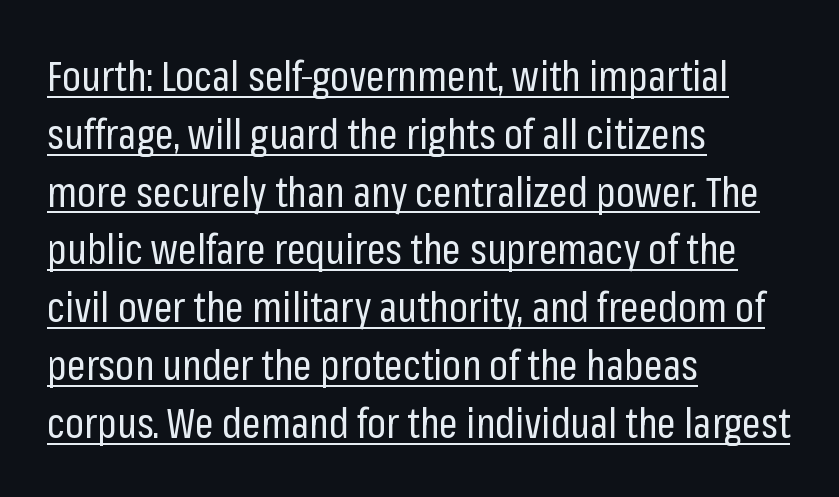
The text was rendered using a sans face with plain stroke endings. Unlike italic type, these characters show no tilt at all. Horizontal bands of white between lines are of average thickness. Horizontally, the lines are justified to the leading edge only. Somebody hit Ctrl+U on this one — the words are underlined.
